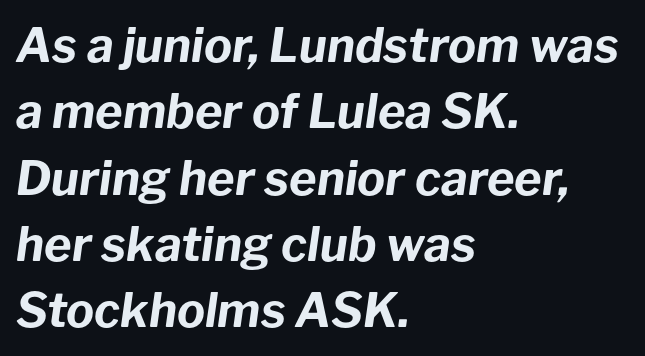
Horizontal alignment here is leftward, the default for most running prose. Stroke thickness is high; the sample reads as a true bold. Notice how descenders clear the ascenders below comfortably — that's standard leading. Students, note that the glyphs here touch the page at normal intervals.
